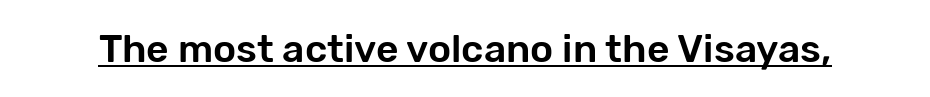
{"serif": "no", "italic": "no", "width": "normal", "stroke_contrast": "low", "x_height": "medium", "monospaced": "no", "underline": "yes", "letter_spacing": "normal", "letter_spacing_em": 0.0, "glyph_px": 39}
